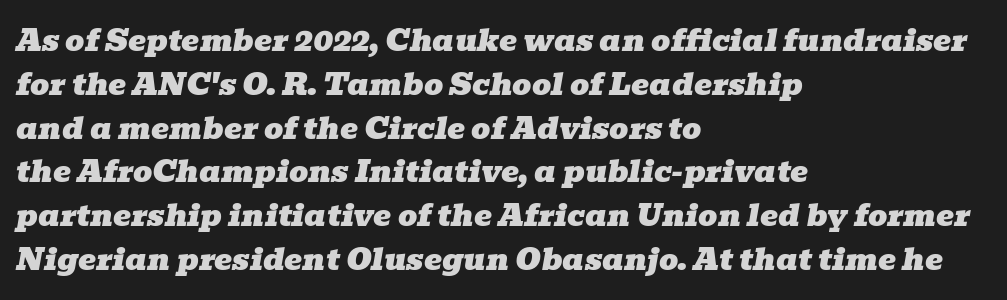
The image shows 30 px wide serif type, italic (leaning right); set left-aligned, normal line spacing (1.46x), normal letter spacing, not underlined; low stroke contrast and a medium x-height.
